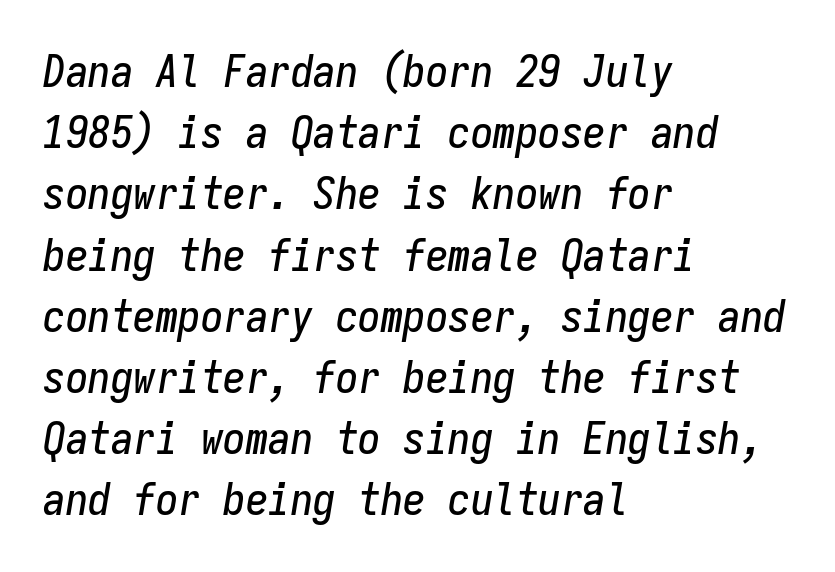
Underline: absent. Where is the straight margin? On the left. Whoever set this chose a conventional vertical rhythm. This sample has the even, mechanical cadence of fixed-width lettering.
